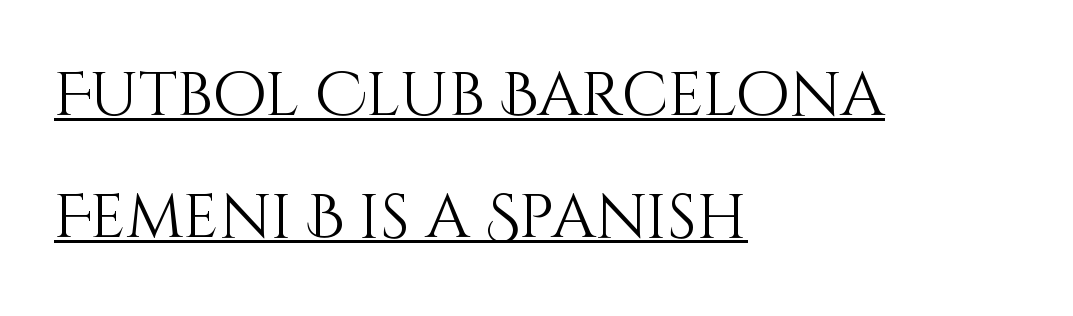
The image shows 62 px light type, upright; set left-aligned, loose line spacing (1.97x), normal letter spacing, underlined; medium stroke contrast and a large x-height.
